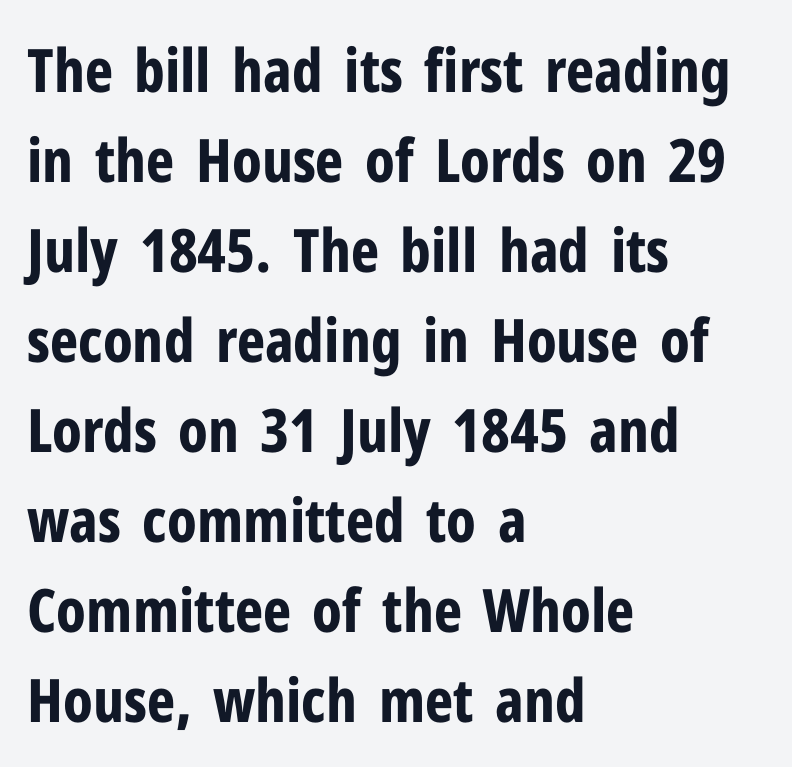
{"serif": "no", "italic": "no", "bold": "yes", "weight": "bold", "width": "condensed", "stroke_contrast": "low", "x_height": "medium", "monospaced": "no", "underline": "no", "align": "left", "line_spacing": "normal", "line_spacing_ratio": 1.5, "letter_spacing": "normal", "letter_spacing_em": 0.0, "glyph_px": 60}
